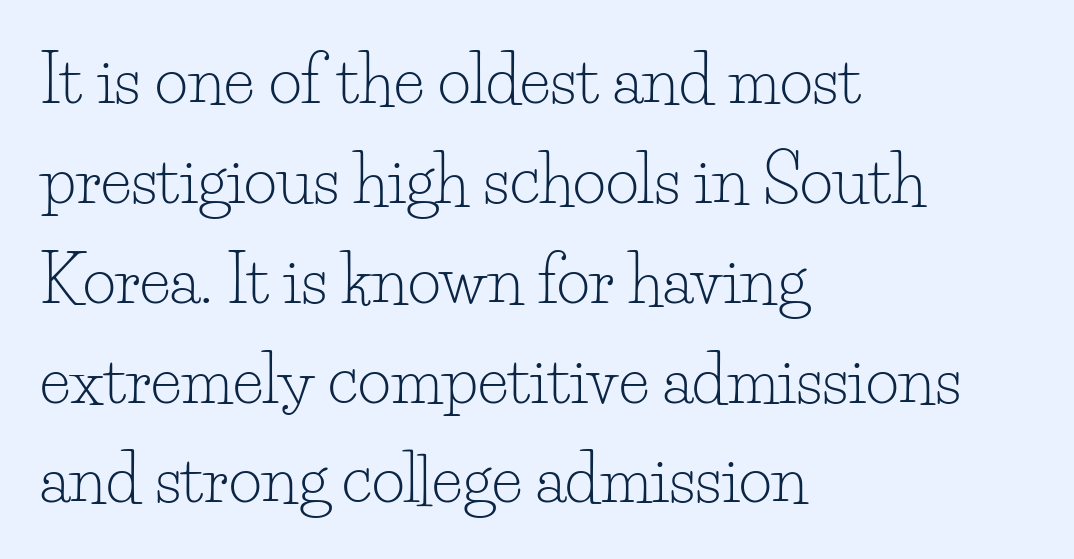
Q: Is the text bold? A: No.
Q: Is the text italic (slanted)? A: No, it is upright.
Q: Is the typeface a serif or a sans-serif typeface? A: Serif.
Q: Is the text underlined? A: No.
Q: How is the paragraph aligned? A: Left-aligned.
Q: Is the spacing between letters normal or unusually wide? A: Normal.
Q: Is the spacing between lines tight, normal or loose? A: Normal.
Q: Width (condensed, normal, or wide)? A: Normal.
Q: Stroke contrast? A: Low.
Q: x-height? A: Small.
Q: Monospaced? A: No.
